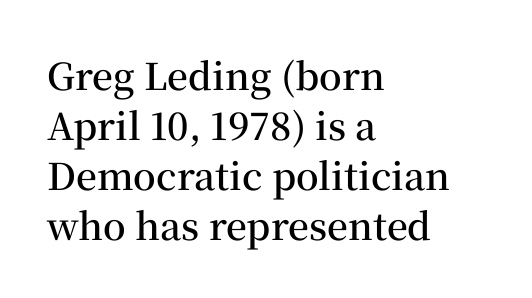
Q: Is the text bold? A: Semi-bold.
Q: Is the text italic (slanted)? A: No, it is upright.
Q: Is the typeface a serif or a sans-serif typeface? A: Serif.
Q: Is the text underlined? A: No.
Q: How is the paragraph aligned? A: Left-aligned.
Q: Is the spacing between letters normal or unusually wide? A: Normal.
Q: Is the spacing between lines tight, normal or loose? A: Normal.
Q: Width (condensed, normal, or wide)? A: Normal.
Q: Stroke contrast? A: Medium.
Q: x-height? A: Medium.
Q: Monospaced? A: No.
